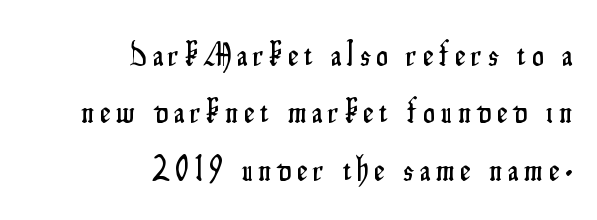
No italicization has been applied; the sample stays upright. Look at the bottom of the vertical strokes: they stop flat, with no serifs. Type without underlining. Looks like regular typesetting: each glyph gets only the width it needs.
